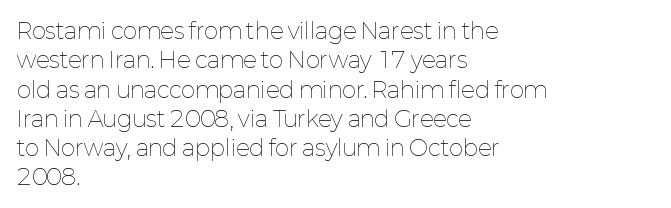
Q: Is the text bold? A: No.
Q: Is the text italic (slanted)? A: No, it is upright.
Q: Is the text underlined? A: No.
Q: How is the paragraph aligned? A: Left-aligned.
Q: Is the spacing between letters normal or unusually wide? A: Normal.
Q: Is the spacing between lines tight, normal or loose? A: Normal.
